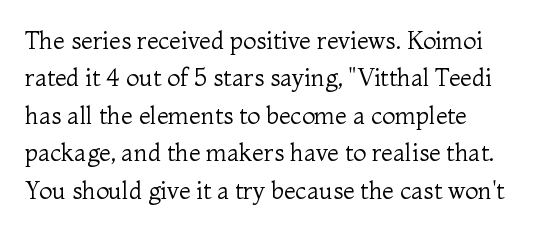
The image shows 24 px text type, upright; set left-aligned, normal line spacing (1.56x), normal letter spacing, not underlined.
